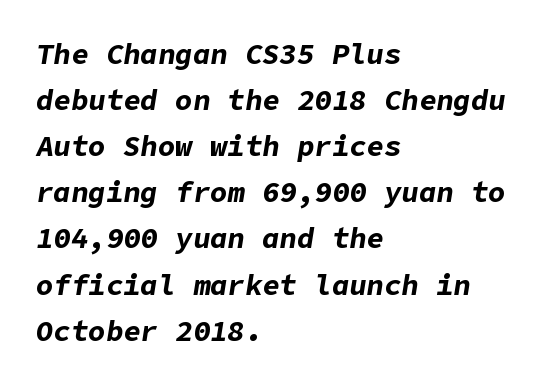
The image shows 29 px bold type, italic (leaning right); set left-aligned, normal line spacing (1.59x), normal letter spacing, not underlined; low stroke contrast and a medium x-height.
